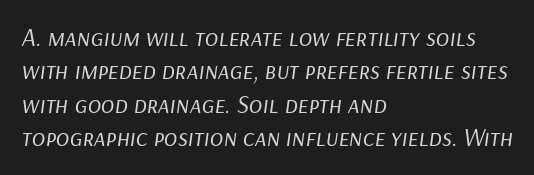
The image shows 25 px text type, italic (leaning right); set left-aligned, normal line spacing (1.34x), normal letter spacing, not underlined.
